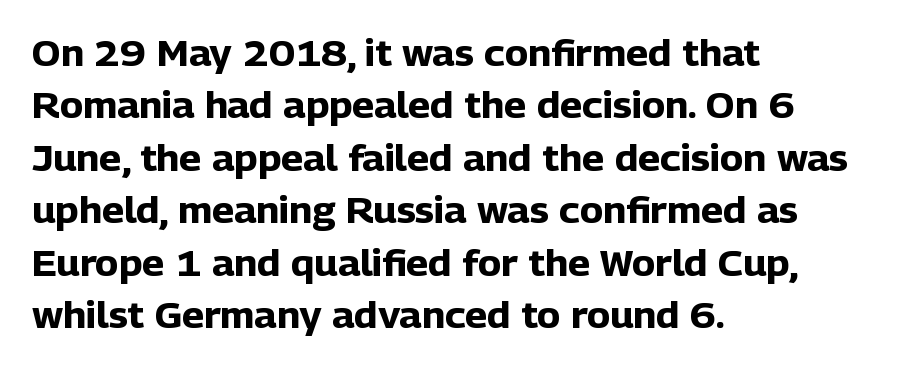
{"serif": "no", "italic": "no", "bold": "yes", "weight": "heavy", "width": "normal", "stroke_contrast": "low", "x_height": "medium", "monospaced": "no", "underline": "no", "align": "left", "line_spacing": "normal", "line_spacing_ratio": 1.5, "letter_spacing": "normal", "letter_spacing_em": 0.0, "glyph_px": 35}
